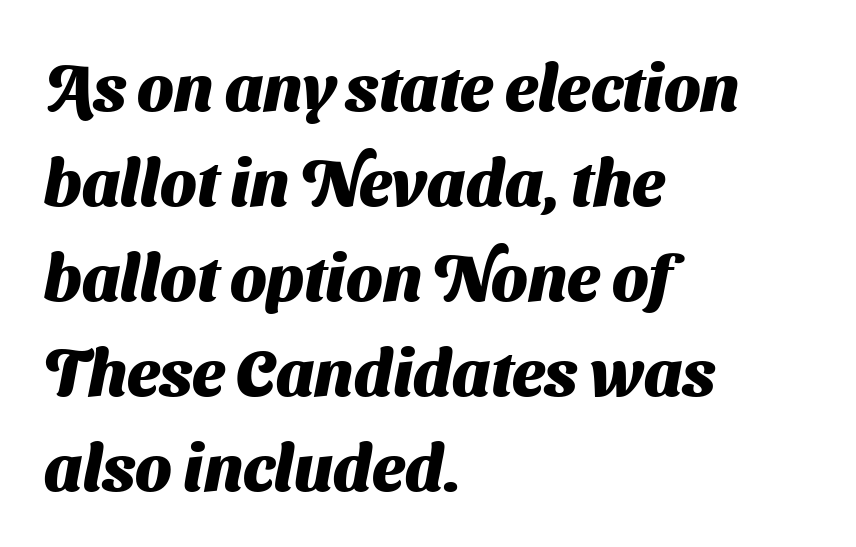
Leading: standard. Words appear dense and cohesive because spacing is normal. The designer went with a sans here, leaving each stem footless. You could not count columns in this text — the font is proportionally spaced. Check under the words: just untouched page.
